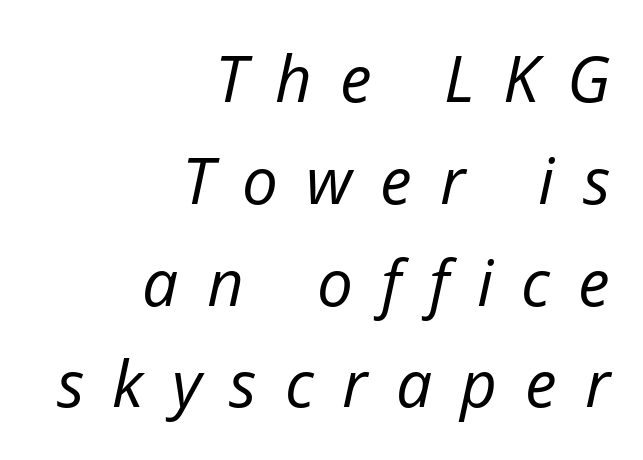
{"italic": "yes", "lean": "right", "slant_degrees": 12, "bold": "no", "weight": "regular", "width": "normal", "stroke_contrast": "low", "x_height": "medium", "monospaced": "no", "underline": "no", "align": "right", "line_spacing": "normal", "line_spacing_ratio": 1.59, "letter_spacing": "wide", "letter_spacing_em": 0.44, "glyph_px": 64}
